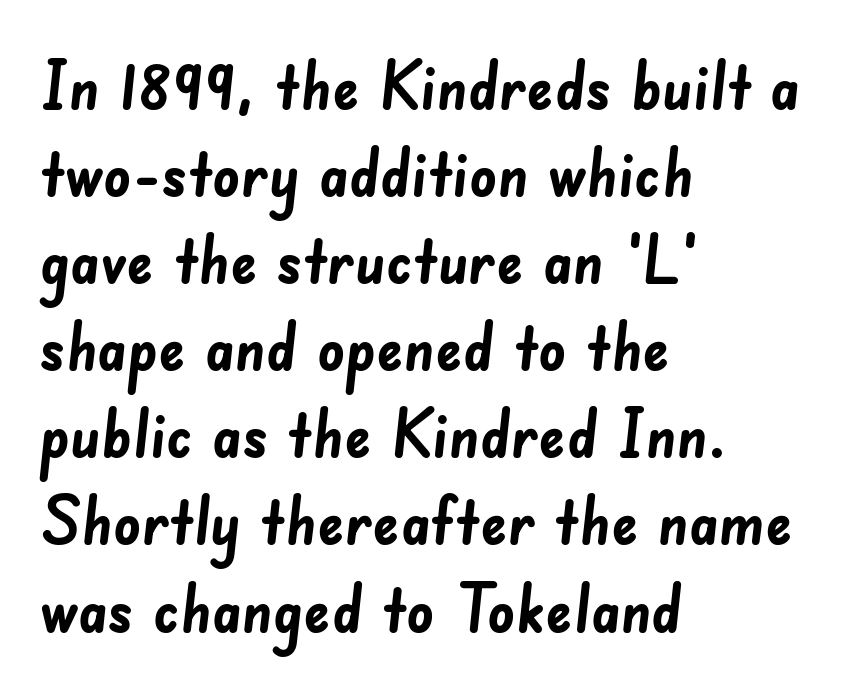
{"serif": "no", "bold": "yes", "weight": "semibold", "width": "normal", "stroke_contrast": "low", "x_height": "small", "monospaced": "no", "underline": "no", "align": "left", "line_spacing": "normal", "line_spacing_ratio": 1.3, "letter_spacing": "normal", "letter_spacing_em": 0.0, "glyph_px": 67}
